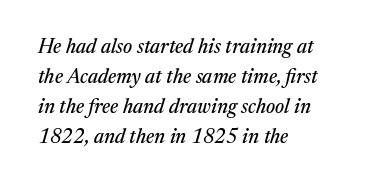
Q: Is the text italic (slanted)? A: Yes, it leans right by about 17 degrees.
Q: Is the text underlined? A: No.
Q: How is the paragraph aligned? A: Left-aligned.
Q: Is the spacing between letters normal or unusually wide? A: Normal.
Q: Is the spacing between lines tight, normal or loose? A: Normal.
